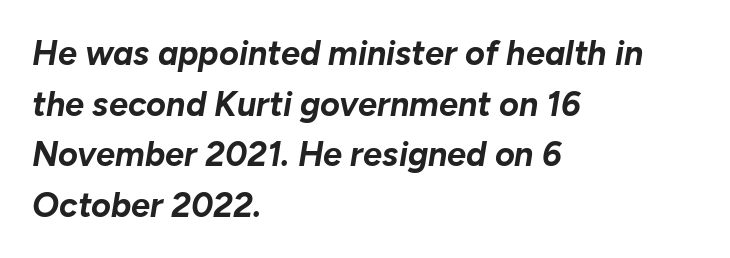
Glyph-to-glyph distance matches everyday printed text. The lines are quadded left. Rule under the text: the space is simply empty. Note the varied advance widths — an 'i' is clearly narrower than an 'm'. Vertically, the passage feels balanced, rows spaced as you'd expect. Every character sits at an angle, as italics do.
